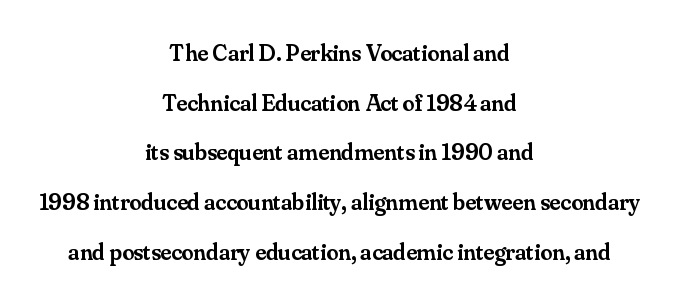
{"italic": "no", "bold": "semi", "underline": "no", "align": "center", "line_spacing": "loose", "line_spacing_ratio": 2.07, "letter_spacing": "normal", "letter_spacing_em": 0.0, "glyph_px": 24}
